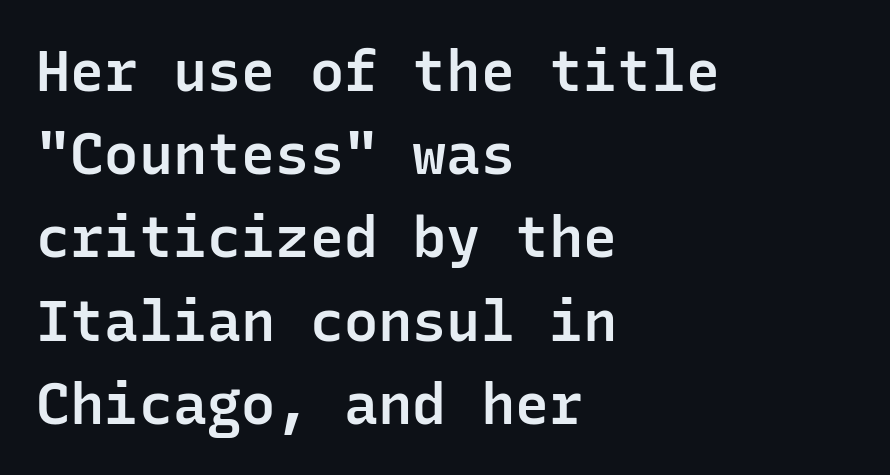
{"serif": "no", "italic": "no", "bold": "semi", "weight": "semibold", "width": "normal", "stroke_contrast": "low", "x_height": "medium", "monospaced": "yes", "underline": "no", "align": "left", "line_spacing": "normal", "line_spacing_ratio": 1.46, "letter_spacing": "normal", "letter_spacing_em": 0.0, "glyph_px": 57}
